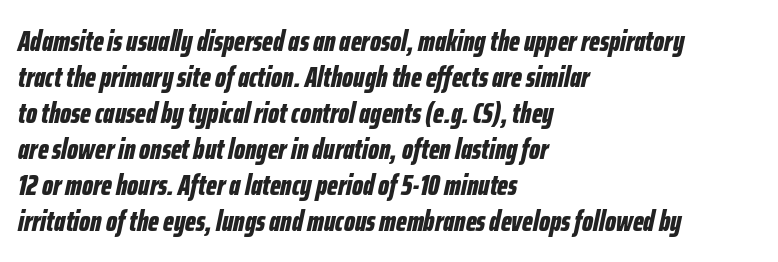
Q: Is the text bold? A: Yes.
Q: Is the text italic (slanted)? A: Yes, it leans right by about 12 degrees.
Q: Is the text underlined? A: No.
Q: How is the paragraph aligned? A: Left-aligned.
Q: Is the spacing between letters normal or unusually wide? A: Normal.
Q: Width (condensed, normal, or wide)? A: Condensed.
Q: Stroke contrast? A: Low.
Q: x-height? A: Medium.
Q: Monospaced? A: No.
